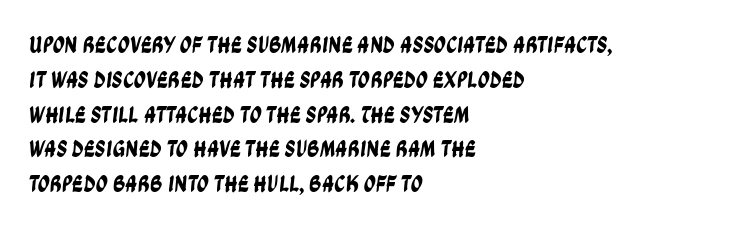
Line starts are locked; line ends wander. Does the leading feel generous? No, just average. Only glyphs here, with clear space below each row. This rendering leaves character spacing at its baseline value.
